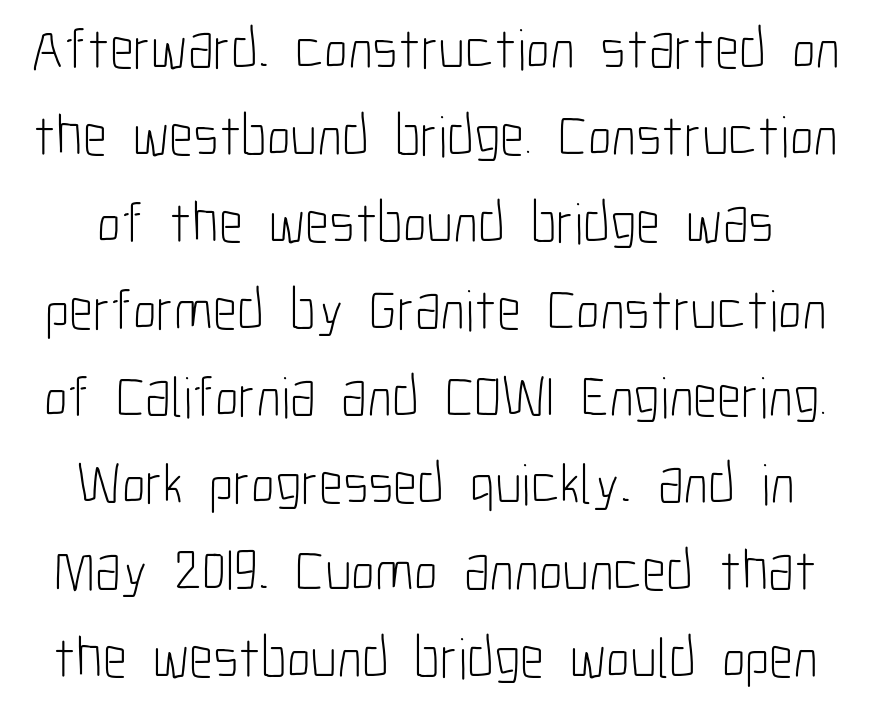
{"serif": "no", "italic": "no", "bold": "no", "weight": "light", "width": "condensed", "stroke_contrast": "low", "x_height": "medium", "monospaced": "no", "underline": "no", "line_spacing": "normal", "line_spacing_ratio": 1.5, "letter_spacing": "normal", "letter_spacing_em": 0.0, "glyph_px": 58}
